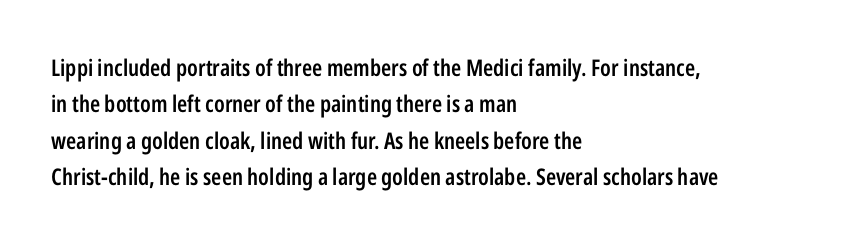
Q: Is the text bold? A: Semi-bold.
Q: Is the text italic (slanted)? A: No, it is upright.
Q: Is the text underlined? A: No.
Q: How is the paragraph aligned? A: Left-aligned.
Q: Is the spacing between letters normal or unusually wide? A: Normal.
Q: Is the spacing between lines tight, normal or loose? A: Normal.
